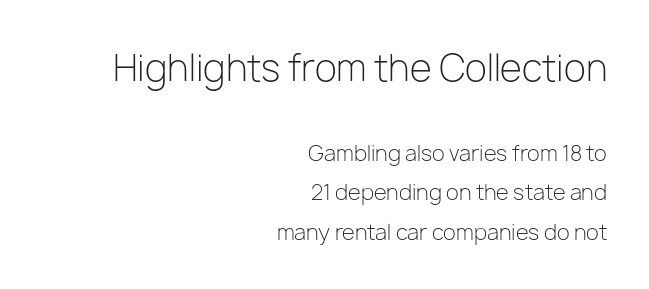
The image shows 36 px light sans-serif type, upright; set right-aligned, line spacing 1.87x, normal letter spacing, not underlined; the first (top) block is 1.71x larger; low stroke contrast and a medium x-height.
